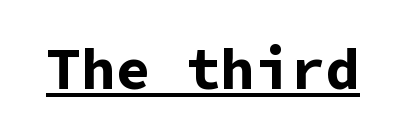
Beneath each row of characters lies a ruled line. Letterform terminals end flat and unadorned throughout the passage. This is the regular roman posture of the typeface. Standard letterfit; no display-style spreading of the glyphs. Do the characters align in a grid? Yes, the font is monospaced. Plenty of ink on the page — the face is bold.
